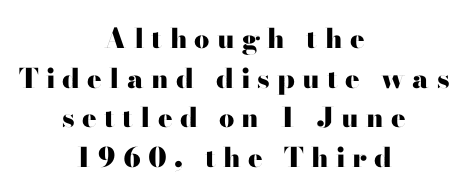
Q: Is the text bold? A: Yes.
Q: Is the text italic (slanted)? A: No, it is upright.
Q: Is the text underlined? A: No.
Q: How is the paragraph aligned? A: Centered.
Q: Is the spacing between letters normal or unusually wide? A: Unusually wide.
Q: Is the spacing between lines tight, normal or loose? A: Normal.
